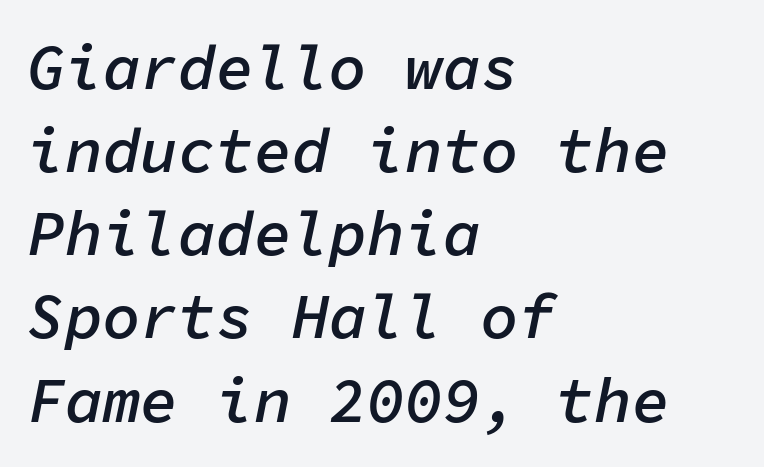
Q: Is the text bold? A: Semi-bold.
Q: Is the text italic (slanted)? A: Yes, it leans right by about 11 degrees.
Q: Is the text underlined? A: No.
Q: How is the paragraph aligned? A: Left-aligned.
Q: Is the spacing between letters normal or unusually wide? A: Normal.
Q: Is the spacing between lines tight, normal or loose? A: Normal.
Q: Width (condensed, normal, or wide)? A: Normal.
Q: Stroke contrast? A: Low.
Q: x-height? A: Medium.
Q: Monospaced? A: Yes.
